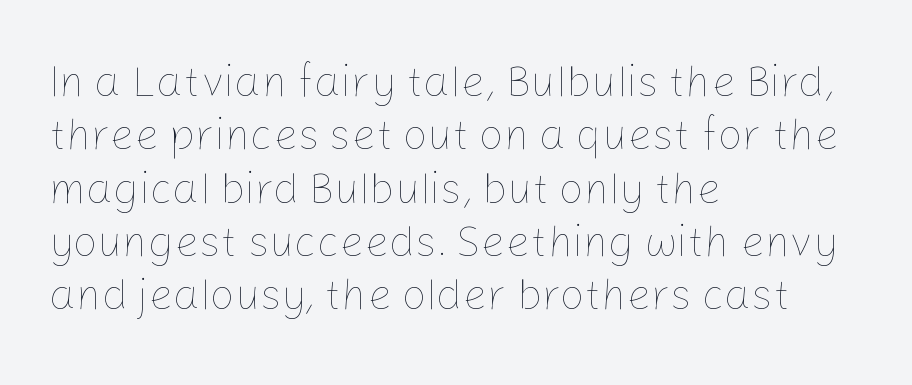
The strokes carry an ordinary text weight at most. Typeset ragged right — the left edge is the straight one. Varying glyph widths throughout — classic text-font behaviour. Designer's note — italics off, roman on. Glyph-to-glyph distance matches everyday printed text. Anything drawn beneath the words? Only blank space.
